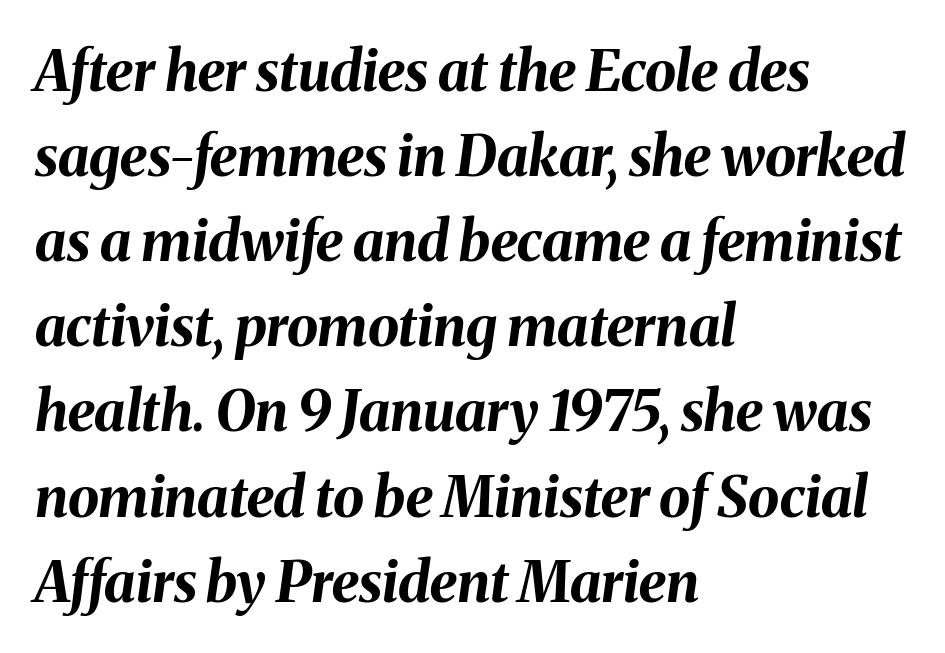
Q: Is the text bold? A: Yes.
Q: Is the text italic (slanted)? A: Yes, it leans right by about 8 degrees.
Q: Is the text underlined? A: No.
Q: How is the paragraph aligned? A: Left-aligned.
Q: Is the spacing between letters normal or unusually wide? A: Normal.
Q: Is the spacing between lines tight, normal or loose? A: Normal.
Q: Width (condensed, normal, or wide)? A: Normal.
Q: Stroke contrast? A: Medium.
Q: x-height? A: Medium.
Q: Monospaced? A: No.
